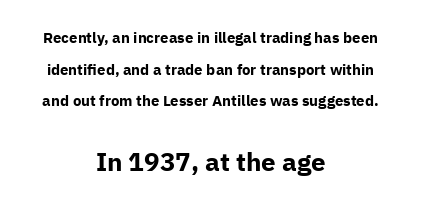
{"italic": "no", "bold": "yes", "underline": "no", "align": "center", "line_spacing": "loose", "line_spacing_ratio": 2.11, "letter_spacing": "normal", "letter_spacing_em": 0.0, "larger_block": "second", "size_ratio": 1.73, "glyph_px": 26}
